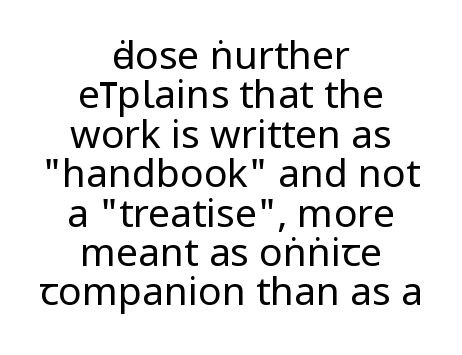
Q: Is the text bold? A: No.
Q: Is the text italic (slanted)? A: No, it is upright.
Q: Is the typeface a serif or a sans-serif typeface? A: Sans-serif.
Q: Is the text underlined? A: No.
Q: How is the paragraph aligned? A: Centered.
Q: Is the spacing between letters normal or unusually wide? A: Normal.
Q: Is the spacing between lines tight, normal or loose? A: Tight.
Q: Width (condensed, normal, or wide)? A: Condensed.
Q: Stroke contrast? A: Low.
Q: x-height? A: Large.
Q: Monospaced? A: No.
